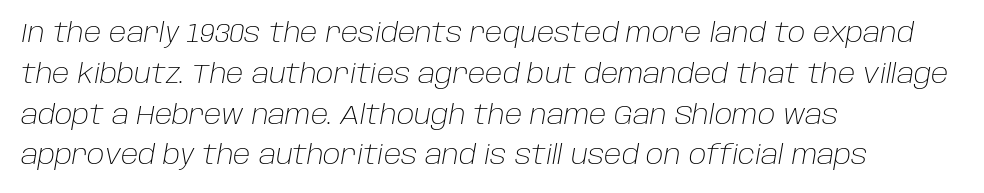
The image shows 26 px text type, italic (leaning right); set left-aligned, normal line spacing (1.57x), normal letter spacing, not underlined.
